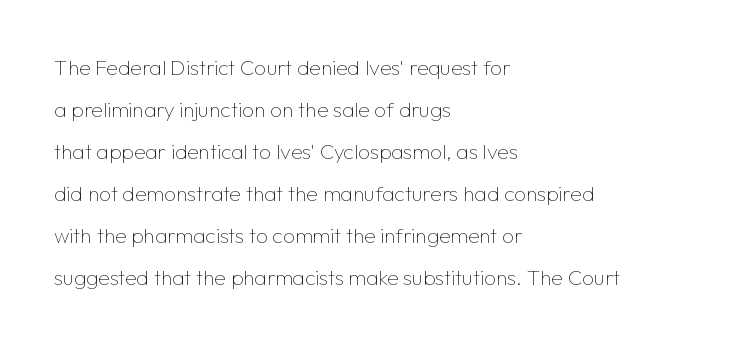
The image shows 21 px text type, upright; set left-aligned, loose line spacing (2.0x), normal letter spacing, not underlined.
